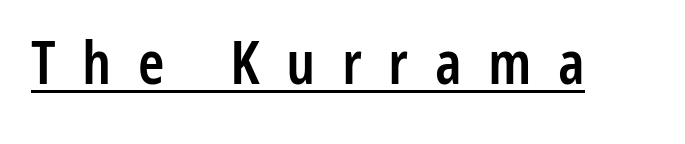
{"serif": "no", "italic": "no", "bold": "semi", "weight": "semibold", "width": "condensed", "stroke_contrast": "low", "x_height": "medium", "monospaced": "no", "underline": "yes", "letter_spacing": "wide", "letter_spacing_em": 0.44, "glyph_px": 60}
